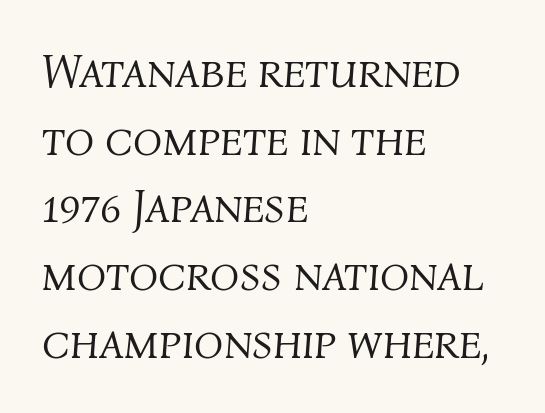
Short and long lines alike share a common starting point at left. Does extra space separate the letters? No, they use regular spacing. You can tell it's italic because the verticals aren't actually vertical. The glyphs are unaccompanied by any horizontal stroke below them.
